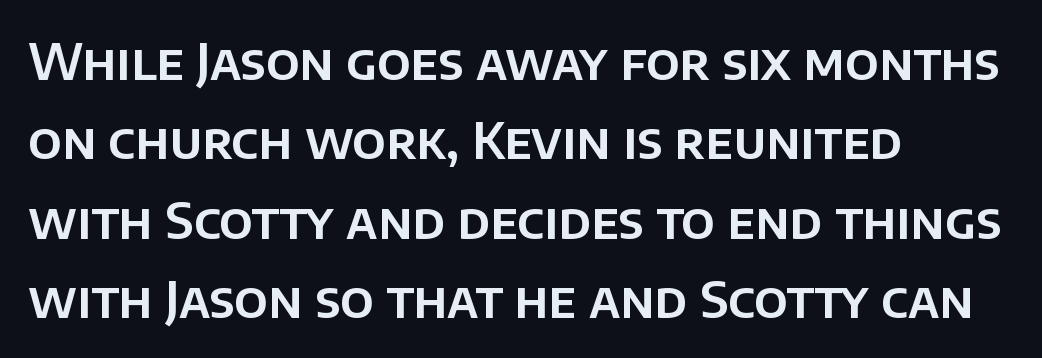
{"serif": "no", "italic": "no", "width": "normal", "stroke_contrast": "low", "x_height": "large", "monospaced": "no", "underline": "no", "align": "left", "line_spacing": "normal", "line_spacing_ratio": 1.59, "letter_spacing": "normal", "letter_spacing_em": 0.0, "glyph_px": 50}
